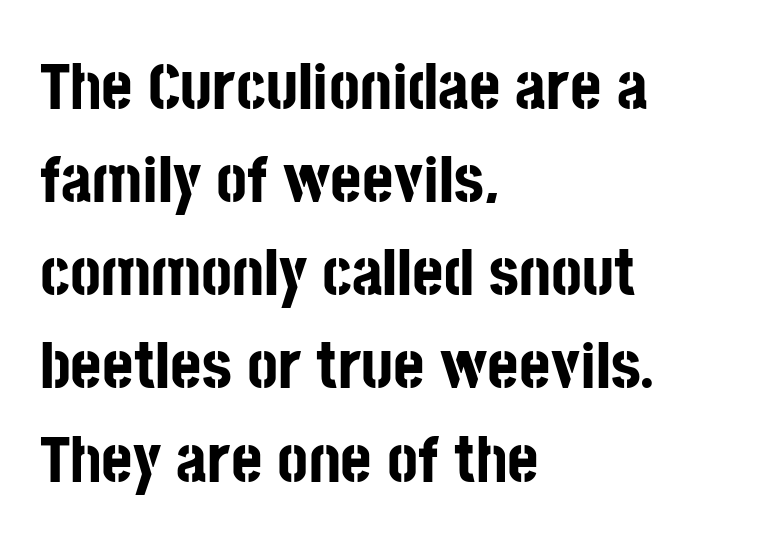
Q: Is the text bold? A: Yes.
Q: Is the text italic (slanted)? A: No, it is upright.
Q: Is the typeface a serif or a sans-serif typeface? A: Sans-serif.
Q: Is the text underlined? A: No.
Q: How is the paragraph aligned? A: Left-aligned.
Q: Is the spacing between letters normal or unusually wide? A: Normal.
Q: Is the spacing between lines tight, normal or loose? A: Normal.
Q: Width (condensed, normal, or wide)? A: Condensed.
Q: Stroke contrast? A: Low.
Q: x-height? A: Large.
Q: Monospaced? A: No.
